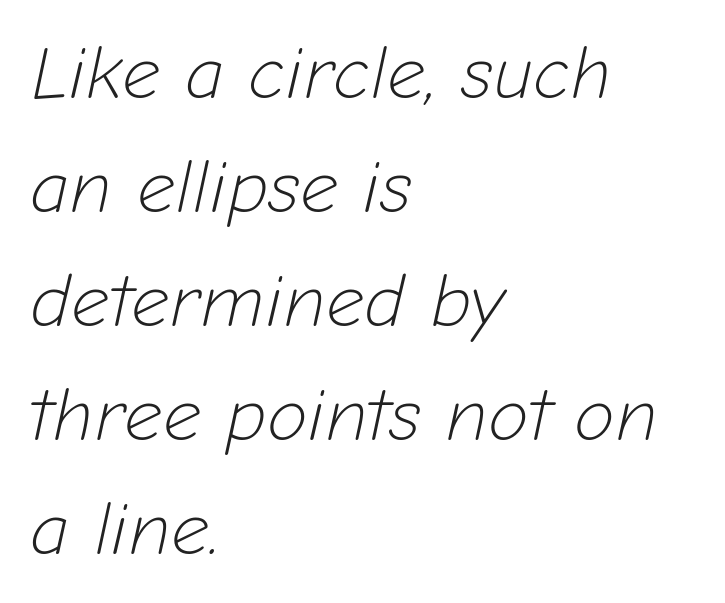
Check under the words: just untouched page. The lines in this sample share a left origin and differ only in where they stop. This sample uses plain, unmodified letter spacing. Think standard paragraph weight, or any step lighter than that. Vertical spacing — default. The rendering uses natural spacing where letterforms have individual widths.
